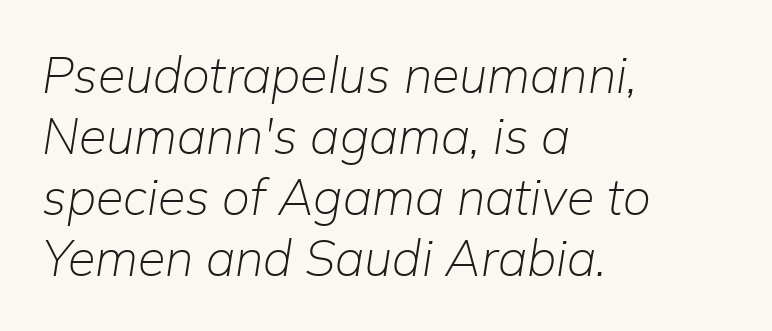
Q: Is the text bold? A: No.
Q: Is the text italic (slanted)? A: Yes, it leans right by about 9 degrees.
Q: Is the text underlined? A: No.
Q: How is the paragraph aligned? A: Left-aligned.
Q: Is the spacing between letters normal or unusually wide? A: Normal.
Q: Width (condensed, normal, or wide)? A: Normal.
Q: Stroke contrast? A: Low.
Q: x-height? A: Medium.
Q: Monospaced? A: No.
